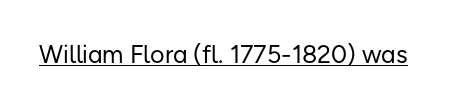
The letterforms sit at book weight or below. Posture: upright roman. Here the glyphs are tracked normally, forming tight word shapes. The words here are underlined.
